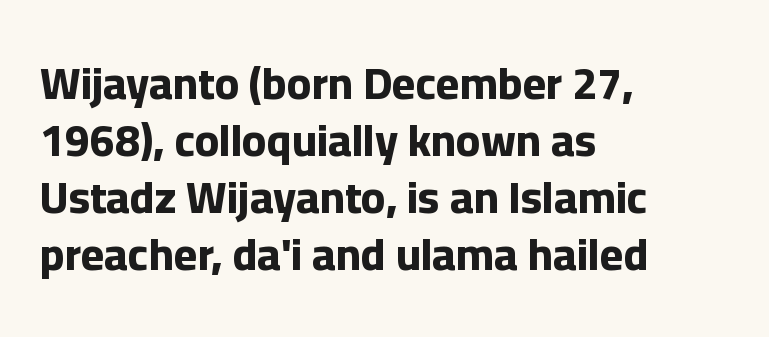
Each row of text sits above clean, open space. What weight is shown? A full bold with thick strokes. Typographically, this falls in the sans-serif category. Do the characters align in a grid? No, the font is proportional.
